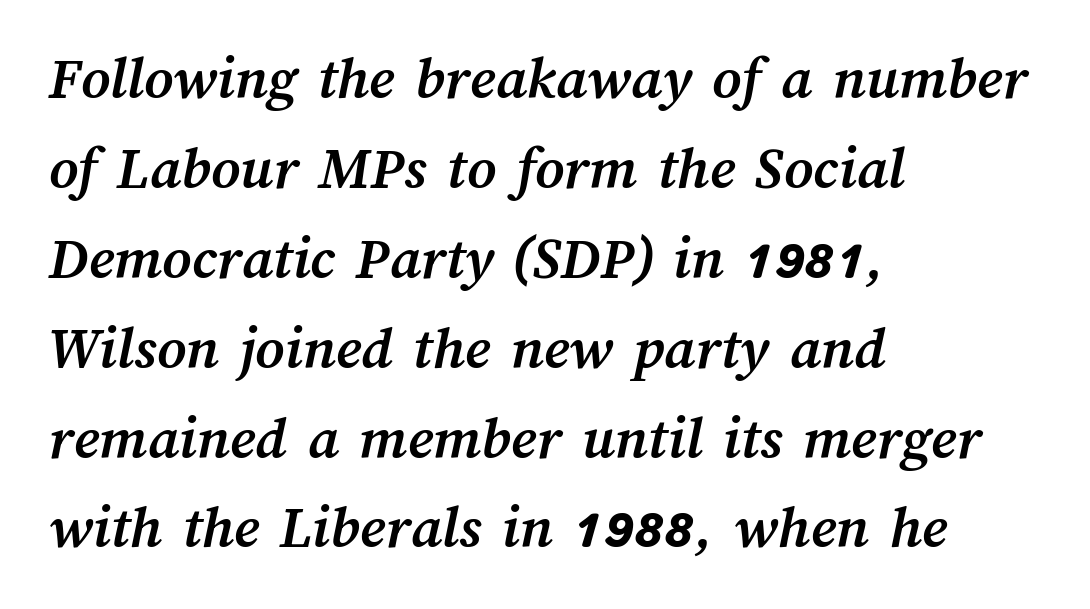
The image shows 62 px semibold type; set left-aligned, normal line spacing (1.45x), normal letter spacing, not underlined; medium stroke contrast and a medium x-height.
